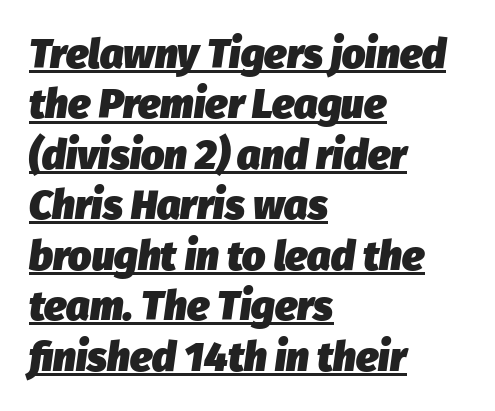
{"italic": "yes", "lean": "right", "slant_degrees": 8, "bold": "yes", "weight": "heavy", "width": "normal", "stroke_contrast": "low", "x_height": "medium", "monospaced": "no", "underline": "yes", "align": "left", "line_spacing_ratio": 1.23, "letter_spacing": "normal", "letter_spacing_em": 0.0, "glyph_px": 41}
